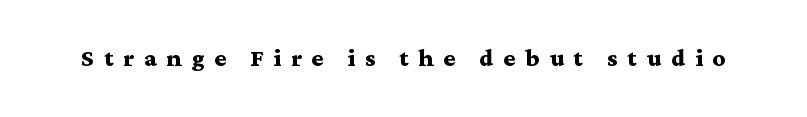
The image shows 32 px semibold, wide serif type, upright; set unusually wide letter spacing (+0.3 em), not underlined; medium stroke contrast and a medium x-height.
